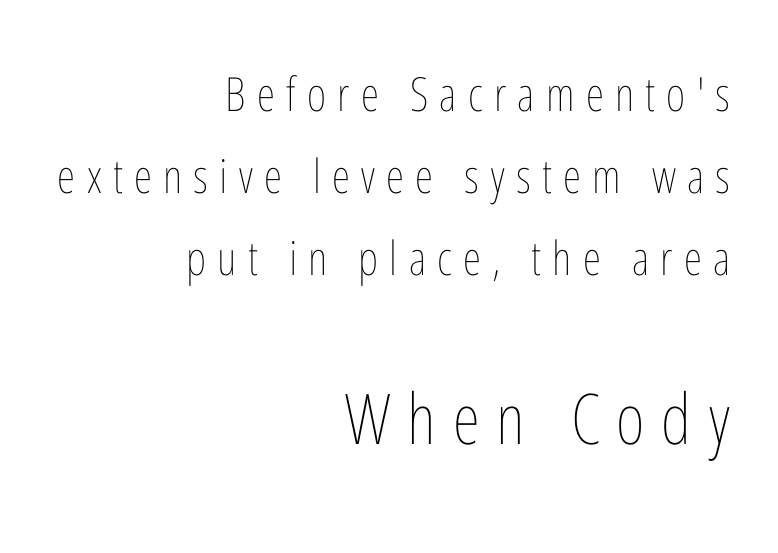
{"italic": "no", "bold": "no", "weight": "thin", "width": "condensed", "stroke_contrast": "low", "x_height": "medium", "monospaced": "no", "underline": "no", "align": "right", "line_spacing_ratio": 1.75, "letter_spacing": "wide", "letter_spacing_em": 0.24, "larger_block": "second", "size_ratio": 1.49, "glyph_px": 70}
